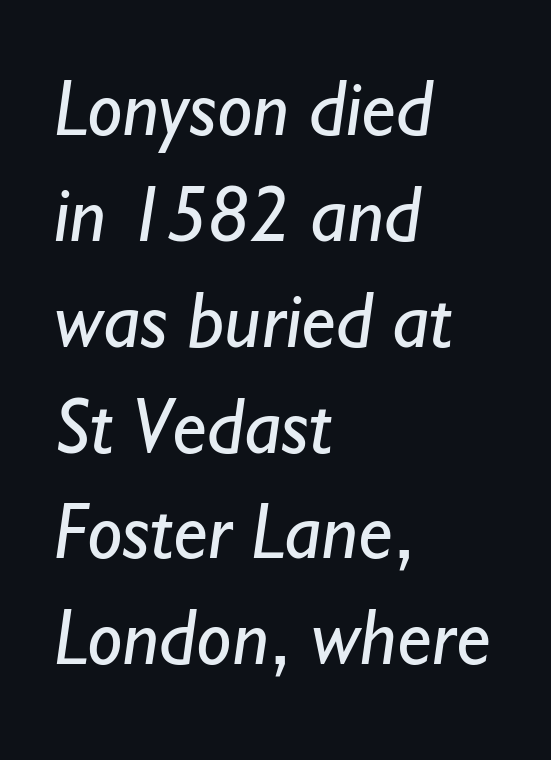
The image shows 79 px regular-weight sans-serif type; set left-aligned, normal line spacing (1.34x), normal letter spacing, not underlined; low stroke contrast and a small x-height.
